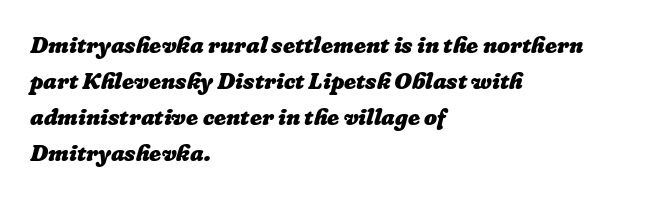
Q: Is the text bold? A: Yes.
Q: Is the text underlined? A: No.
Q: How is the paragraph aligned? A: Left-aligned.
Q: Is the spacing between letters normal or unusually wide? A: Normal.
Q: Is the spacing between lines tight, normal or loose? A: Normal.
